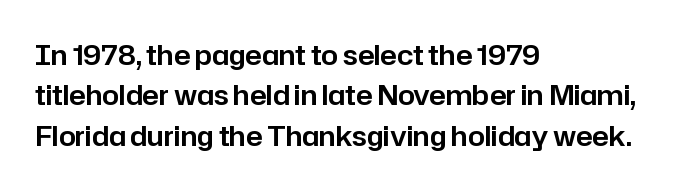
{"italic": "no", "underline": "no", "align": "left", "line_spacing": "normal", "line_spacing_ratio": 1.5, "letter_spacing": "normal", "letter_spacing_em": 0.0, "glyph_px": 27}
